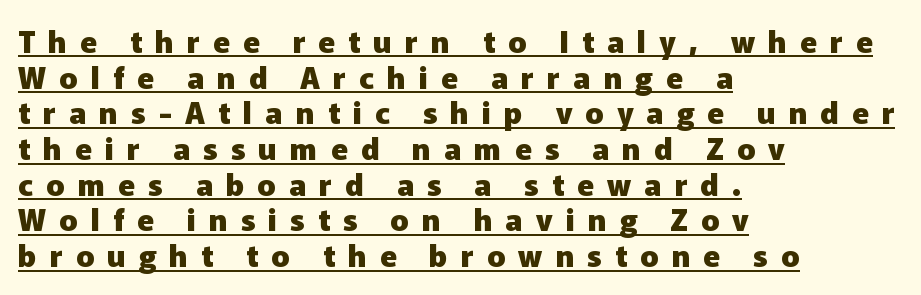
{"serif": "no", "italic": "no", "bold": "yes", "weight": "heavy", "width": "normal", "stroke_contrast": "low", "x_height": "medium", "monospaced": "no", "underline": "yes", "align": "left", "line_spacing_ratio": 1.19, "letter_spacing": "wide", "letter_spacing_em": 0.44, "glyph_px": 30}
